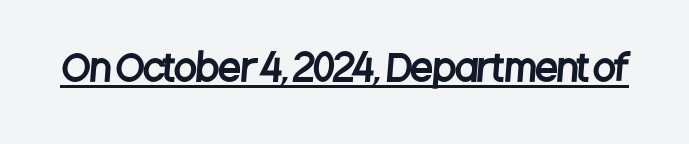
These lines are rendered in a variable-pitch font. The passage shown is typeset with a sans-serif family. Short note: letters normally spaced. Underlined type.
